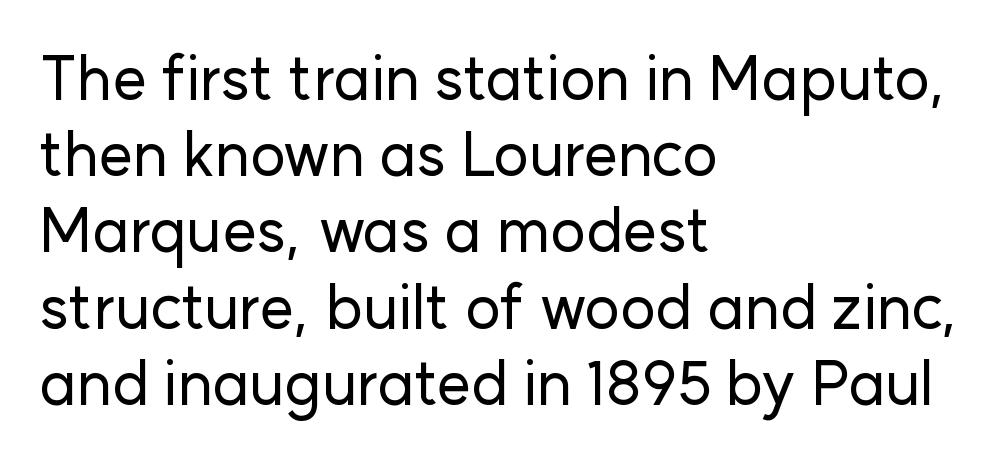
Q: Is the text italic (slanted)? A: No, it is upright.
Q: Is the typeface a serif or a sans-serif typeface? A: Sans-serif.
Q: Is the text underlined? A: No.
Q: How is the paragraph aligned? A: Left-aligned.
Q: Is the spacing between letters normal or unusually wide? A: Normal.
Q: Is the spacing between lines tight, normal or loose? A: Normal.
Q: Width (condensed, normal, or wide)? A: Normal.
Q: Stroke contrast? A: Low.
Q: x-height? A: Medium.
Q: Monospaced? A: No.
